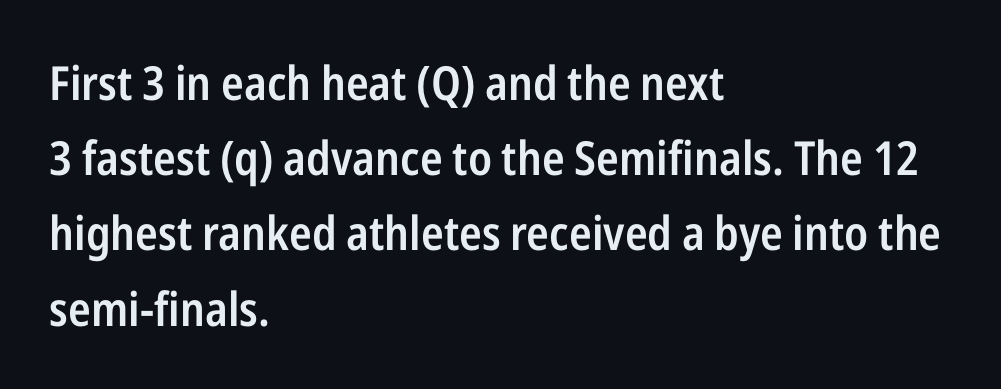
The image shows 47 px semibold, condensed sans-serif type, upright; set left-aligned, normal line spacing (1.6x), normal letter spacing, not underlined; low stroke contrast and a medium x-height.
